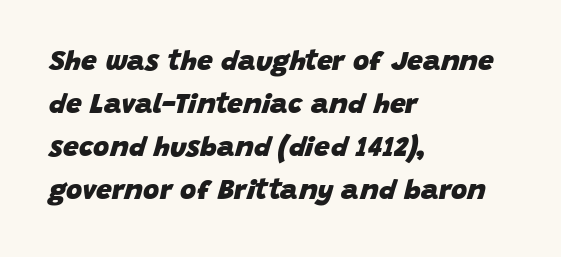
{"italic": "yes", "lean": "right", "slant_degrees": 15, "bold": "yes", "weight": "heavy", "width": "normal", "stroke_contrast": "low", "x_height": "large", "monospaced": "no", "underline": "no", "align": "left", "line_spacing": "normal", "line_spacing_ratio": 1.54, "letter_spacing": "normal", "letter_spacing_em": 0.0, "glyph_px": 28}
